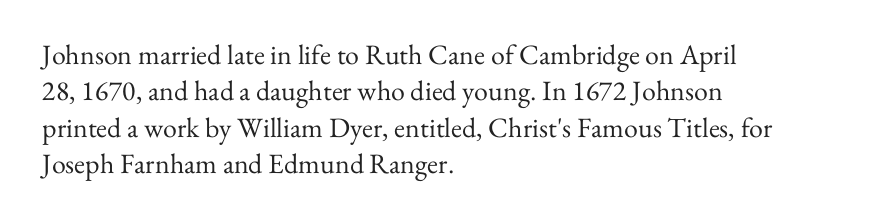
Q: Is the text bold? A: No.
Q: Is the text italic (slanted)? A: No, it is upright.
Q: Is the typeface a serif or a sans-serif typeface? A: Serif.
Q: Is the text underlined? A: No.
Q: How is the paragraph aligned? A: Left-aligned.
Q: Is the spacing between letters normal or unusually wide? A: Normal.
Q: Is the spacing between lines tight, normal or loose? A: Normal.
Q: Width (condensed, normal, or wide)? A: Normal.
Q: Stroke contrast? A: Medium.
Q: x-height? A: Small.
Q: Monospaced? A: No.
